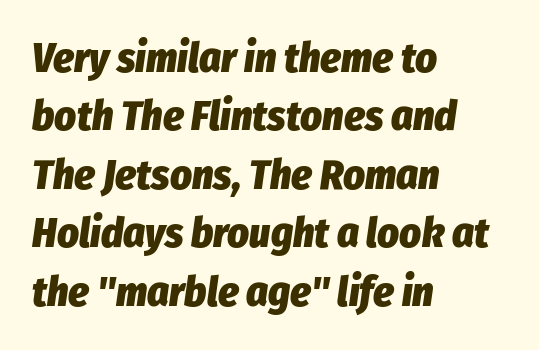
{"italic": "yes", "lean": "right", "slant_degrees": 8, "bold": "yes", "weight": "heavy", "width": "condensed", "stroke_contrast": "low", "x_height": "medium", "monospaced": "no", "underline": "no", "align": "left", "line_spacing": "normal", "line_spacing_ratio": 1.39, "letter_spacing": "normal", "letter_spacing_em": 0.0, "glyph_px": 42}
